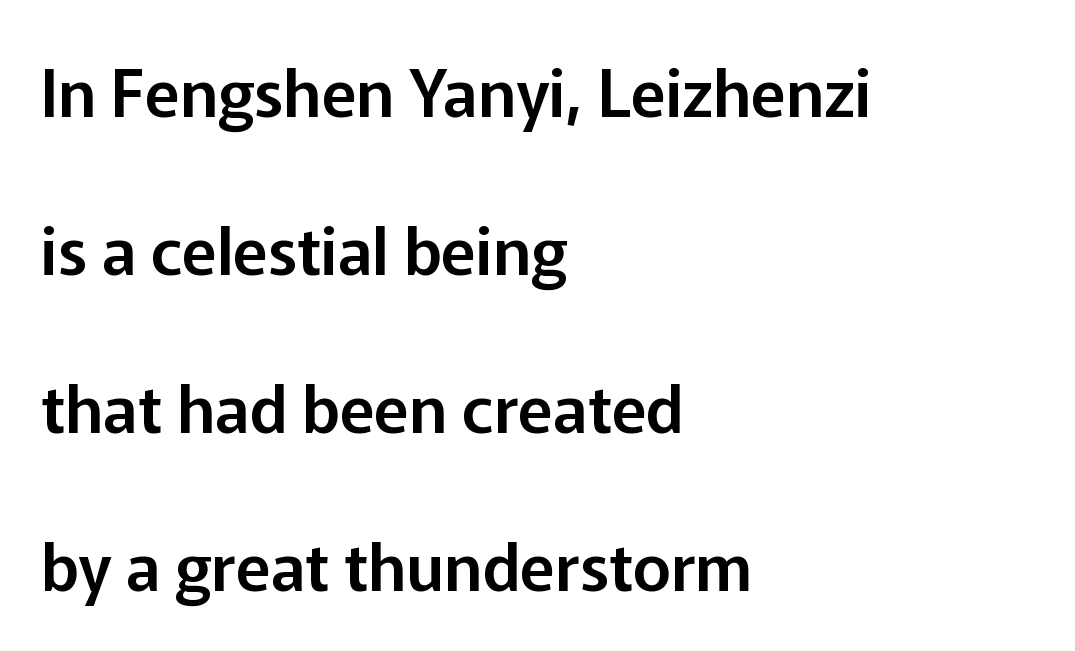
{"serif": "no", "italic": "no", "width": "normal", "stroke_contrast": "low", "x_height": "medium", "monospaced": "no", "underline": "no", "align": "left", "line_spacing": "loose", "line_spacing_ratio": 2.43, "letter_spacing": "normal", "letter_spacing_em": 0.0, "glyph_px": 65}
